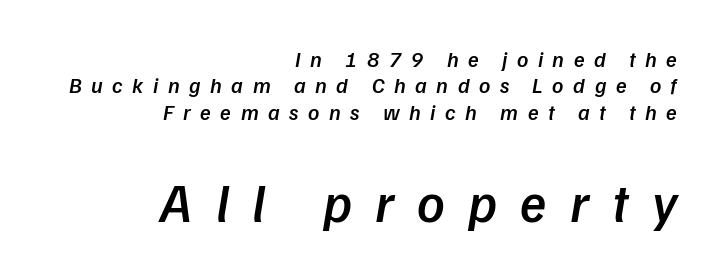
The image shows 54 px semibold type, italic (leaning right); set right-aligned, line spacing 1.2x, unusually wide letter spacing (+0.43 em), not underlined; the second (bottom) block is 2.45x larger; low stroke contrast and a medium x-height.
